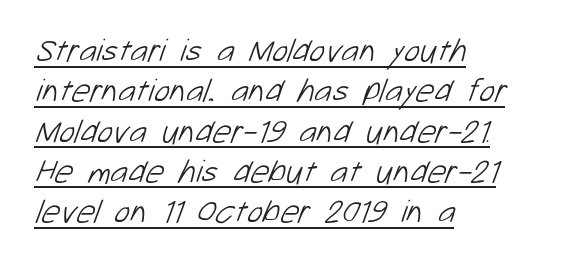
The image shows 33 px light sans-serif type; set left-aligned, line spacing 1.22x, normal letter spacing, underlined; low stroke contrast and a medium x-height.
